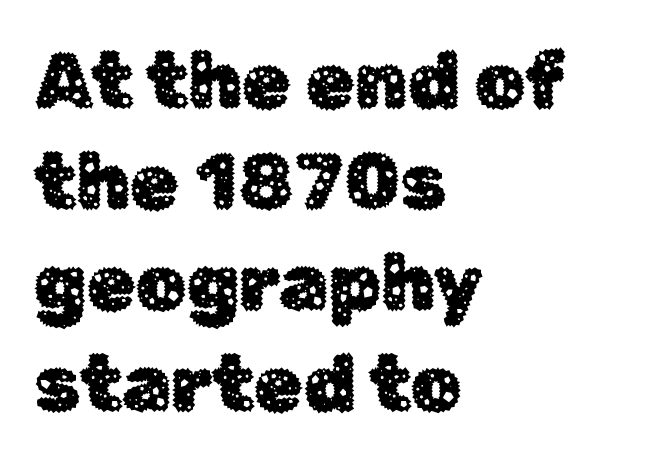
The letters stand upright; this is a roman face. The gaps between neighbouring characters are ordinary and unremarkable. No feet cap the strokes, marking this as sans-serif type. You could not count columns in this text — the font is proportionally spaced.
